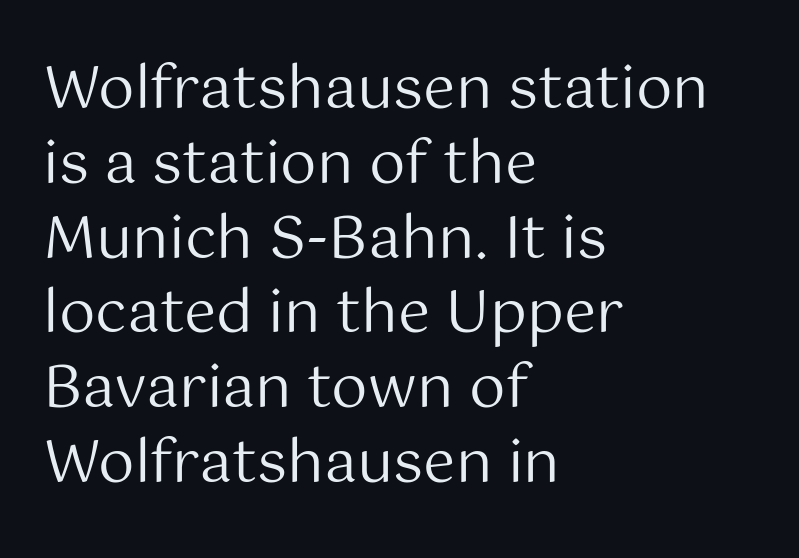
The image shows 58 px regular-weight sans-serif type, upright; set left-aligned, normal line spacing (1.29x), normal letter spacing, not underlined; medium stroke contrast and a medium x-height.
